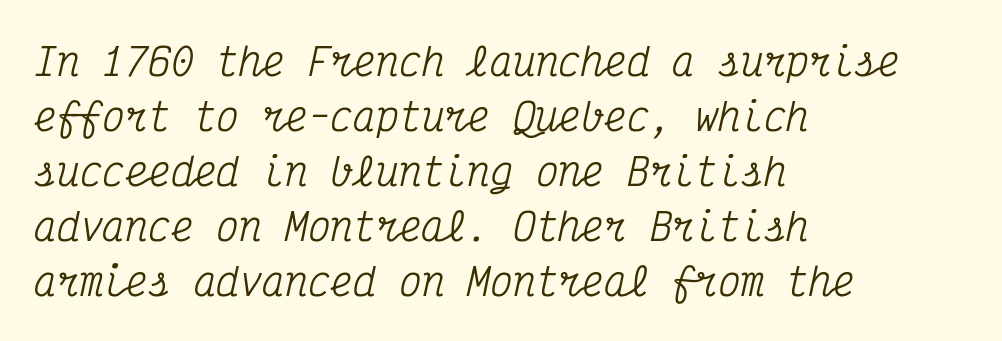
{"serif": "yes", "italic": "yes", "lean": "right", "slant_degrees": 12, "width": "condensed", "stroke_contrast": "medium", "x_height": "medium", "monospaced": "yes", "underline": "no", "align": "left", "line_spacing": "normal", "line_spacing_ratio": 1.45, "letter_spacing": "normal", "letter_spacing_em": 0.0, "glyph_px": 38}
